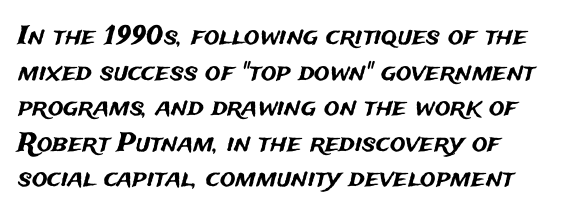
The image shows 26 px text type; set normal line spacing (1.37x), normal letter spacing, not underlined.
